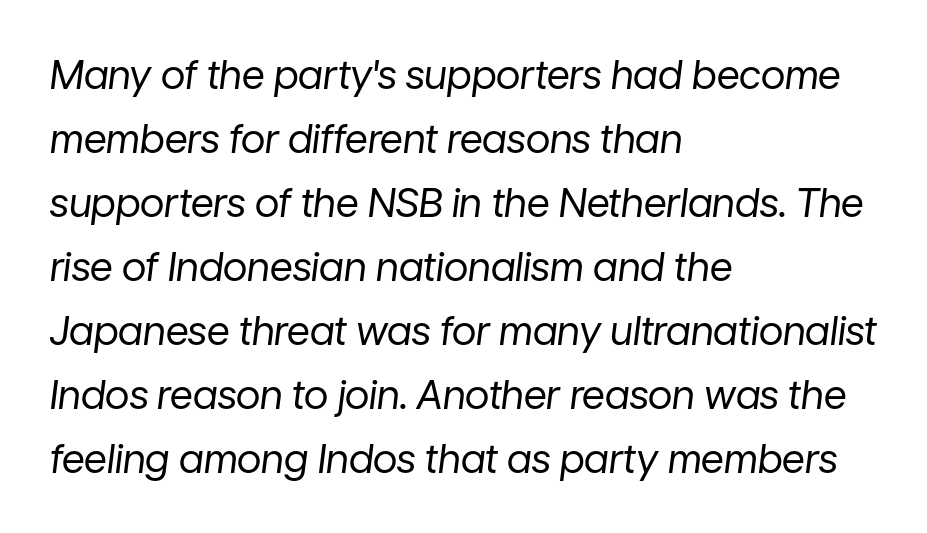
Honestly, there is no underline to notice here at all. Slant detected: the letters are inclined. Character widths vary here, with narrow letters taking less room than wide ones. How are the letters spaced? Ordinarily, with no added tracking. Stroke mass is kept to a normal reading level or below. Horizontal alignment here is leftward, the default for most running prose.
